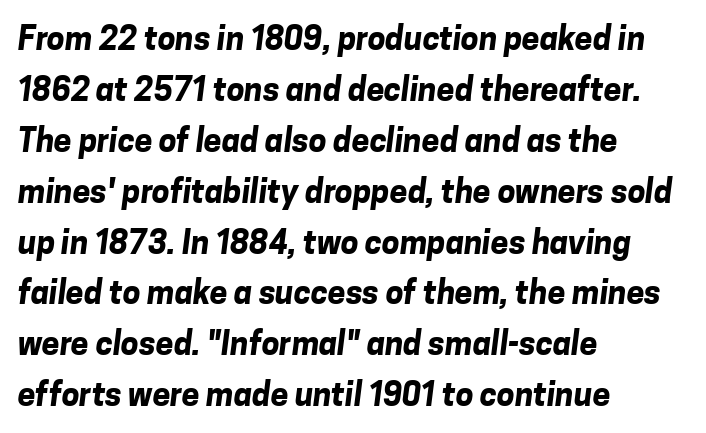
{"serif": "no", "bold": "yes", "weight": "bold", "width": "normal", "stroke_contrast": "low", "x_height": "medium", "monospaced": "no", "underline": "no", "align": "left", "line_spacing": "normal", "line_spacing_ratio": 1.59, "letter_spacing": "normal", "letter_spacing_em": 0.0, "glyph_px": 32}
